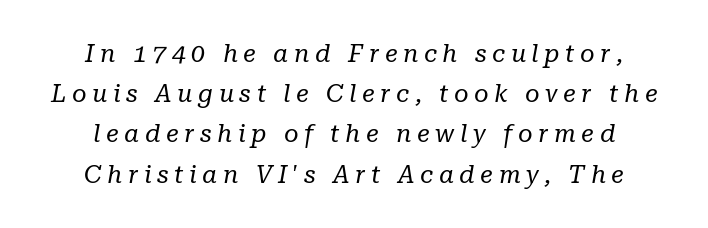
Q: Is the text bold? A: No.
Q: Is the text italic (slanted)? A: Yes, it leans right by about 10 degrees.
Q: Is the text underlined? A: No.
Q: Is the spacing between letters normal or unusually wide? A: Unusually wide.
Q: Is the spacing between lines tight, normal or loose? A: Normal.
